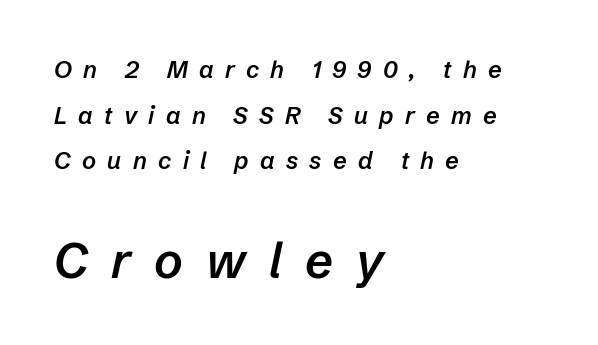
{"italic": "yes", "lean": "right", "slant_degrees": 12, "bold": "semi", "weight": "semibold", "width": "normal", "stroke_contrast": "low", "x_height": "medium", "monospaced": "no", "underline": "no", "align": "left", "line_spacing": "loose", "line_spacing_ratio": 1.9, "letter_spacing": "wide", "letter_spacing_em": 0.47, "larger_block": "second", "size_ratio": 2.04, "glyph_px": 49}
